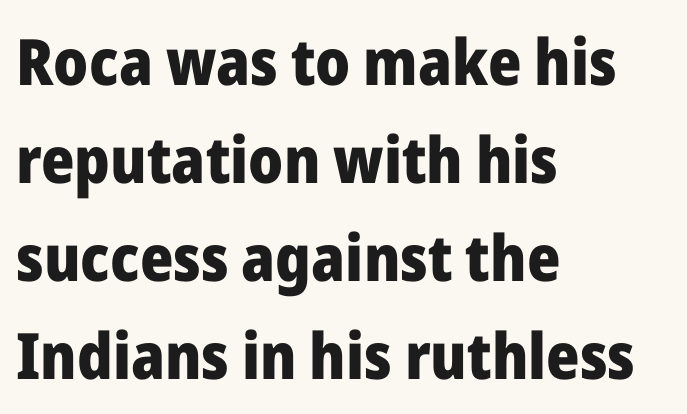
Q: Is the text bold? A: Yes.
Q: Is the text italic (slanted)? A: No, it is upright.
Q: Is the typeface a serif or a sans-serif typeface? A: Sans-serif.
Q: Is the text underlined? A: No.
Q: How is the paragraph aligned? A: Left-aligned.
Q: Is the spacing between letters normal or unusually wide? A: Normal.
Q: Is the spacing between lines tight, normal or loose? A: Normal.
Q: Width (condensed, normal, or wide)? A: Normal.
Q: Stroke contrast? A: Low.
Q: x-height? A: Medium.
Q: Monospaced? A: No.
